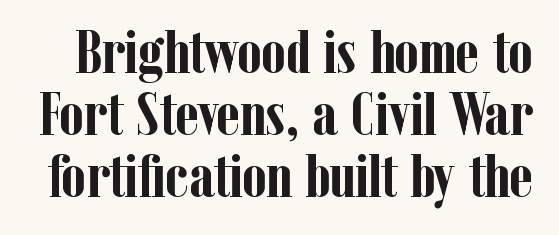
{"serif": "yes", "italic": "no", "bold": "yes", "weight": "semibold", "width": "condensed", "stroke_contrast": "low", "x_height": "medium", "monospaced": "no", "underline": "no", "line_spacing": "tight", "line_spacing_ratio": 1.0, "letter_spacing": "normal", "letter_spacing_em": 0.0, "glyph_px": 62}
